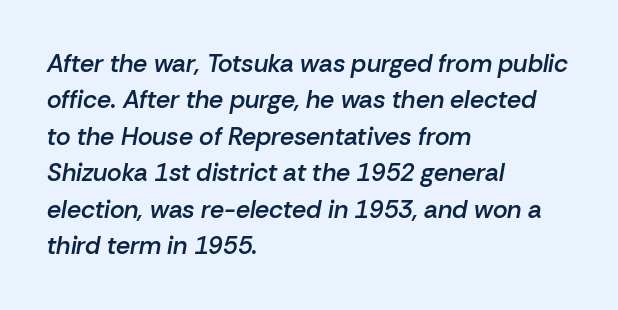
The letters sit at their default tracking, neither squeezed nor spread. Visually the block forms a straight wall on the left and a jagged coastline on the right. Successive baselines arrive at the customary interval. Just letters on the line, the space beneath them empty. Stems and bowls a touch heavier than normal — semibold.
